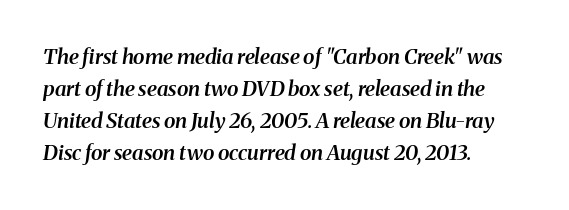
Q: Is the text bold? A: Semi-bold.
Q: Is the text italic (slanted)? A: Yes, it leans right by about 8 degrees.
Q: Is the text underlined? A: No.
Q: How is the paragraph aligned? A: Left-aligned.
Q: Is the spacing between letters normal or unusually wide? A: Normal.
Q: Is the spacing between lines tight, normal or loose? A: Normal.
